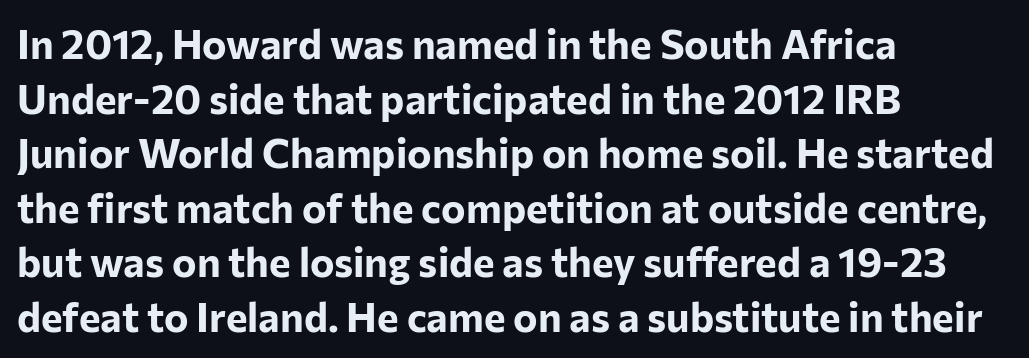
{"serif": "no", "italic": "no", "bold": "yes", "weight": "bold", "width": "normal", "stroke_contrast": "low", "x_height": "medium", "monospaced": "no", "underline": "no", "align": "left", "line_spacing": "normal", "line_spacing_ratio": 1.33, "letter_spacing": "normal", "letter_spacing_em": 0.0, "glyph_px": 41}
